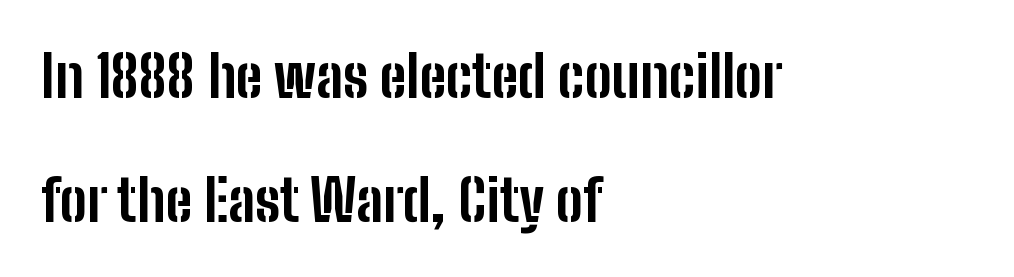
The image shows 57 px bold, condensed sans-serif type, upright; set left-aligned, loose line spacing (2.18x), normal letter spacing, not underlined; low stroke contrast and a medium x-height.
